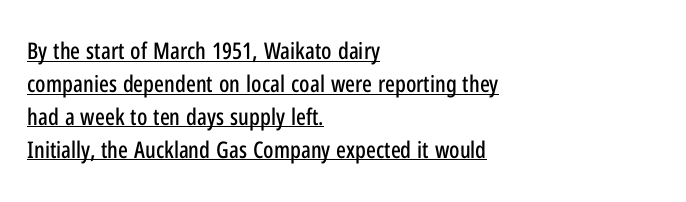
{"italic": "no", "underline": "yes", "align": "left", "line_spacing": "normal", "line_spacing_ratio": 1.43, "letter_spacing": "normal", "letter_spacing_em": 0.0, "glyph_px": 23}
